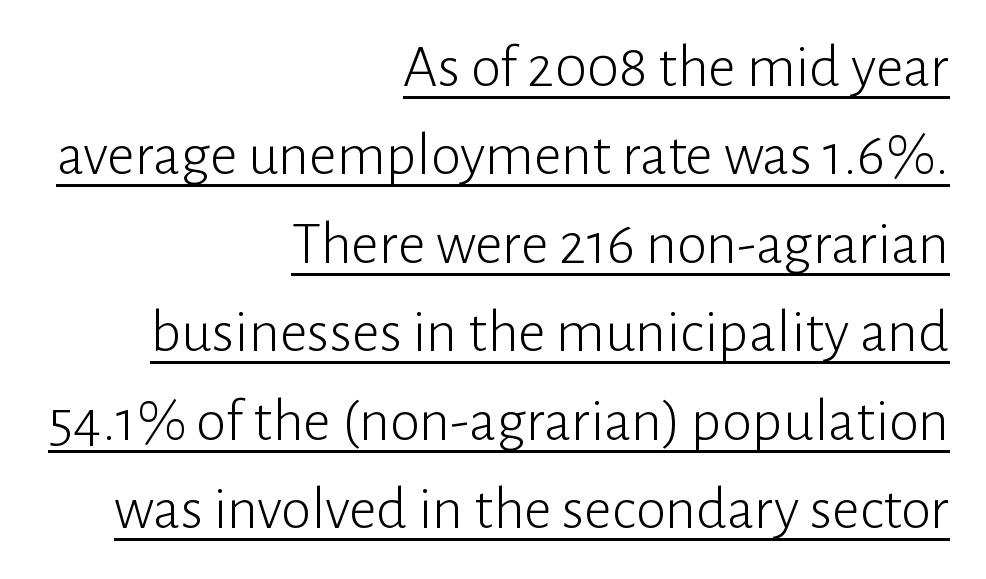
{"serif": "no", "italic": "no", "bold": "no", "weight": "light", "width": "normal", "stroke_contrast": "low", "x_height": "medium", "monospaced": "no", "underline": "yes", "align": "right", "line_spacing": "normal", "line_spacing_ratio": 1.45, "letter_spacing": "normal", "letter_spacing_em": 0.0, "glyph_px": 61}
